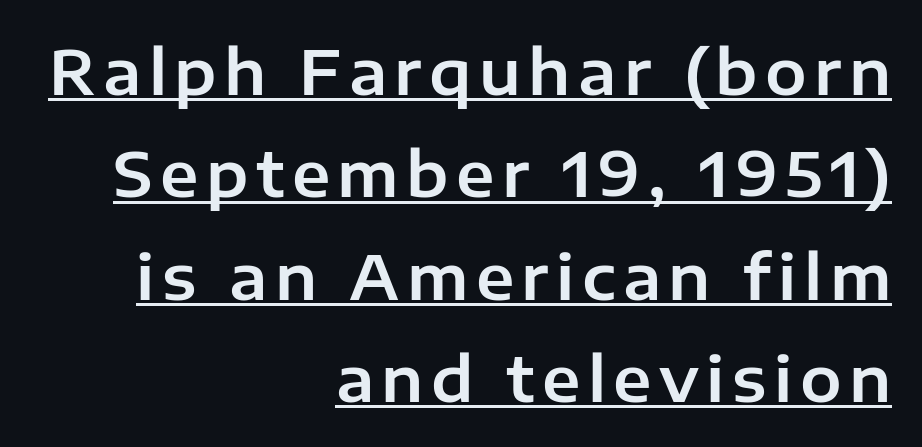
Q: Is the text italic (slanted)? A: No, it is upright.
Q: Is the typeface a serif or a sans-serif typeface? A: Sans-serif.
Q: Is the text underlined? A: Yes.
Q: How is the paragraph aligned? A: Right-aligned.
Q: Is the spacing between lines tight, normal or loose? A: Normal.
Q: Width (condensed, normal, or wide)? A: Normal.
Q: Stroke contrast? A: Low.
Q: x-height? A: Medium.
Q: Monospaced? A: No.
